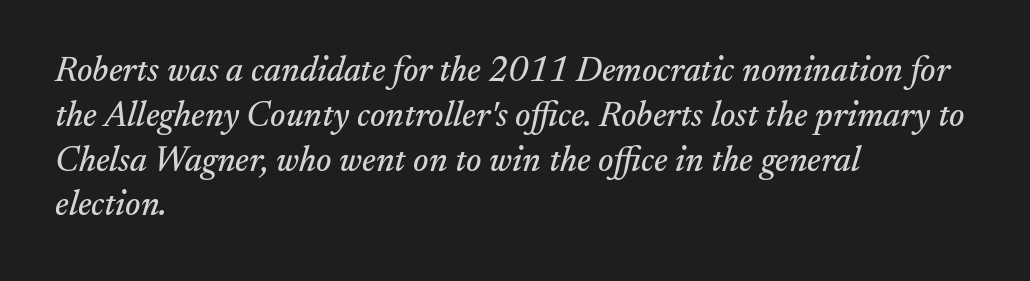
A normal amount of white space separates one row of letters from the next. These lines were composed using italics. The paragraph has a hard left edge and a soft right edge. Think of a printed novel: that variable character pitch is what you see here.
